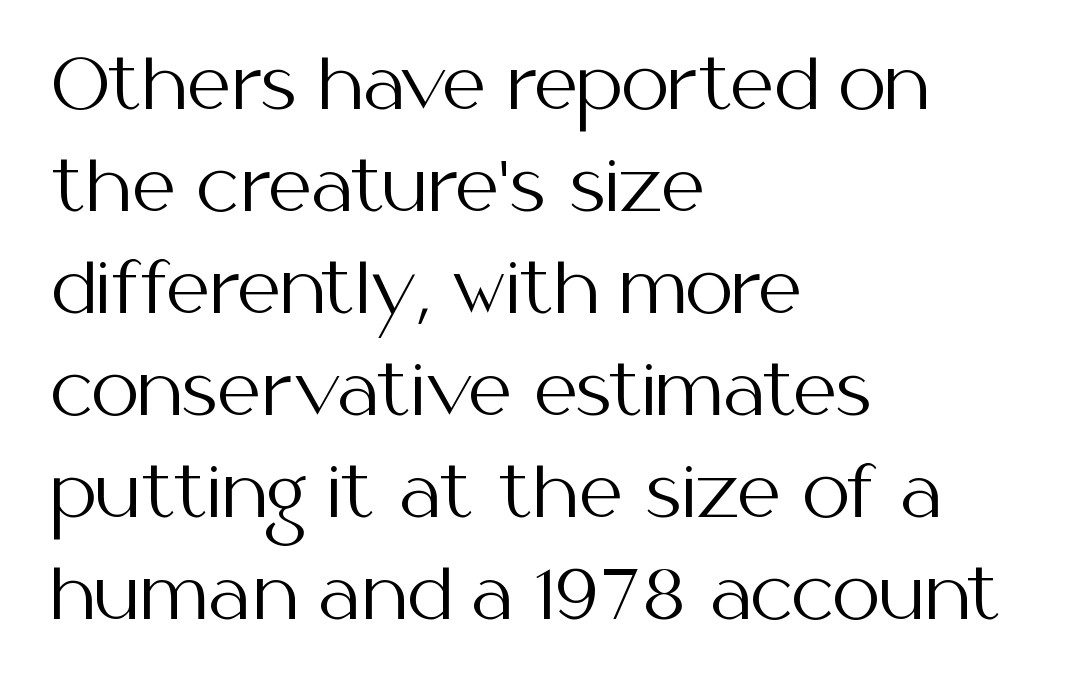
The axis of the letterforms is exactly vertical. The passage shown is typed in a proportional face where columns would drift. The horizontal fit of the characters is conventional and even. The baseline area is clear. The text block is weighted toward the left margin, trailing off unevenly rightward.
